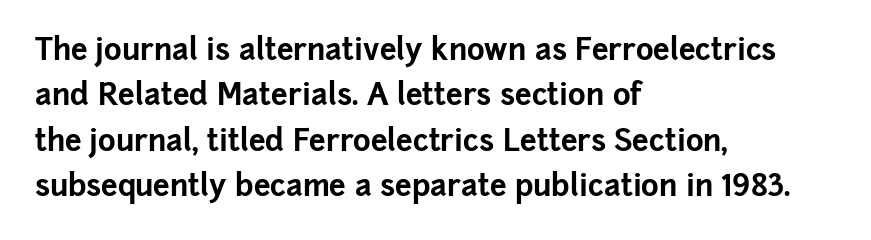
{"serif": "no", "italic": "no", "bold": "yes", "weight": "bold", "width": "normal", "stroke_contrast": "low", "x_height": "medium", "monospaced": "no", "underline": "no", "align": "left", "line_spacing": "normal", "line_spacing_ratio": 1.51, "letter_spacing": "normal", "letter_spacing_em": 0.0, "glyph_px": 30}
